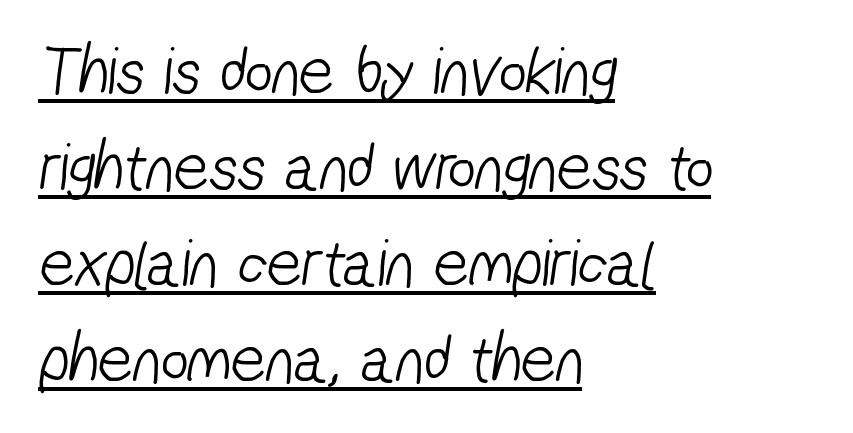
What stands out about the letter spacing? Nothing — it is the standard amount. Here the designer chose a conventional face with non-uniform glyph widths. Compared with typical paragraphs, the rows here are spaced about the same. These lines are set flush left with a ragged right edge. Stems here are at most as thick as an everyday book face. This is sans-serif lettering, the kind often seen on screens and signage.
